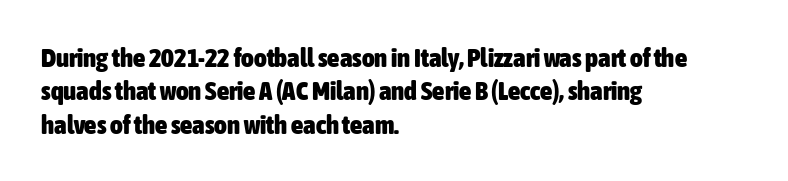
{"italic": "no", "bold": "yes", "underline": "no", "align": "left", "line_spacing_ratio": 1.24, "letter_spacing": "normal", "letter_spacing_em": 0.0, "glyph_px": 27}
